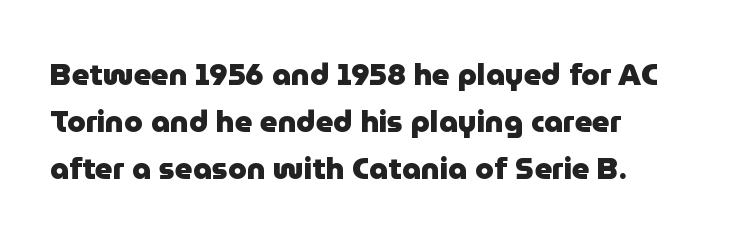
Q: Is the text bold? A: Yes.
Q: Is the text italic (slanted)? A: No, it is upright.
Q: Is the typeface a serif or a sans-serif typeface? A: Sans-serif.
Q: Is the text underlined? A: No.
Q: Is the spacing between letters normal or unusually wide? A: Normal.
Q: Is the spacing between lines tight, normal or loose? A: Normal.
Q: Width (condensed, normal, or wide)? A: Normal.
Q: Stroke contrast? A: Low.
Q: x-height? A: Medium.
Q: Monospaced? A: No.
